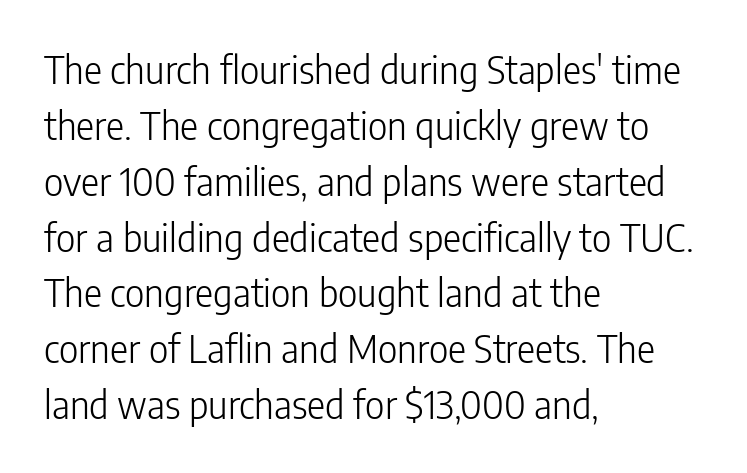
The image shows 38 px light, condensed sans-serif type, upright; set left-aligned, normal line spacing (1.47x), normal letter spacing, not underlined; low stroke contrast and a medium x-height.
